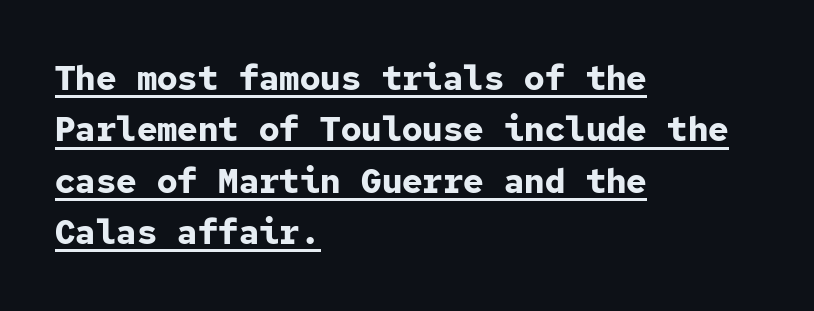
{"serif": "no", "italic": "no", "bold": "yes", "weight": "bold", "width": "normal", "stroke_contrast": "low", "x_height": "medium", "monospaced": "yes", "underline": "yes", "align": "left", "line_spacing": "normal", "line_spacing_ratio": 1.51, "letter_spacing": "normal", "letter_spacing_em": 0.0, "glyph_px": 34}
